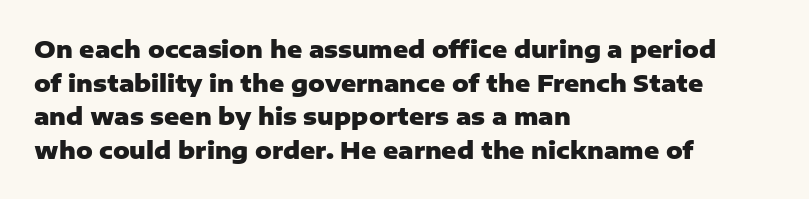
Each line starts at the same left margin while the right side varies. One glance says typical: line gaps are just what's usual. Nope, not italic — everything's standing straight. Plenty of ink on the page — the face is bold.
